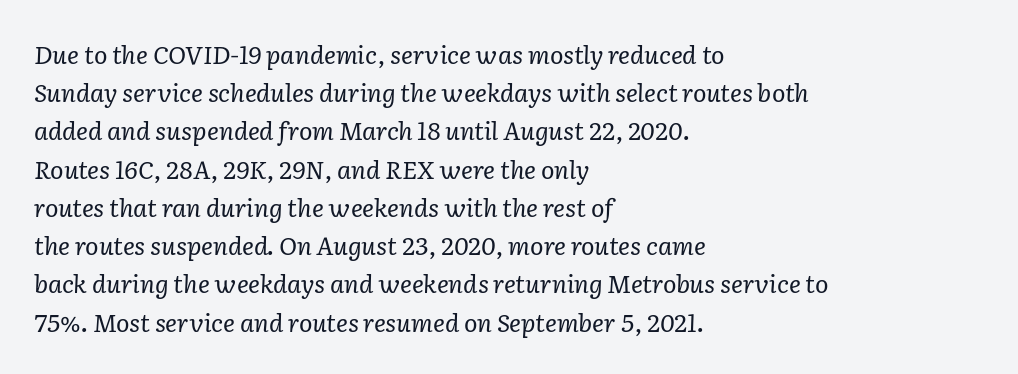
Is the type slanted? Yes — the strokes lean at a clear angle. Every row of glyphs begins at an identical x-position on the left. The cut favours lightness, reaching ordinary text weight at its darkest. The baseline area is clear. The rendering keeps characters at their native spacing. The block of text has a typical density, with ordinary space between rows.
